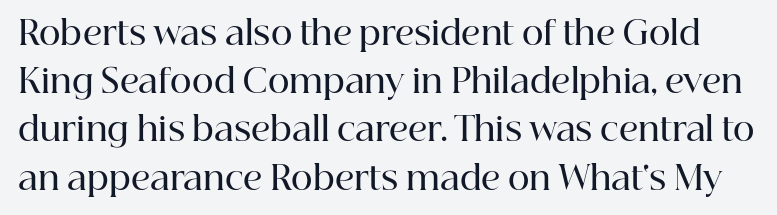
The image shows 33 px semibold serif type, upright; set normal line spacing (1.46x), normal letter spacing, not underlined; high stroke contrast and a medium x-height.
